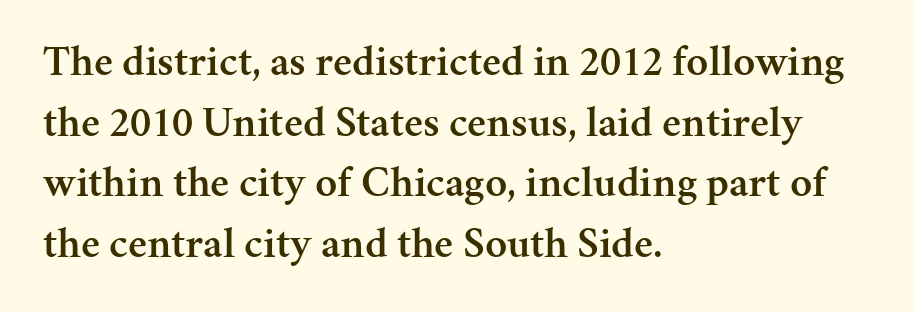
Standard letterfit; no display-style spreading of the glyphs. Horizontal alignment here is leftward, the default for most running prose. Summary of vertical rhythm: regular, with standard interline spacing. Little horizontal feet cap the strokes, marking this as serif type.
